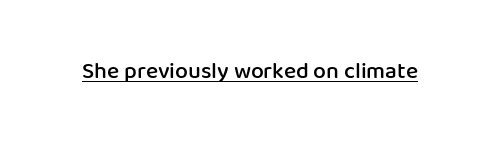
{"italic": "no", "bold": "semi", "underline": "yes", "letter_spacing": "normal", "letter_spacing_em": 0.0, "glyph_px": 23}
